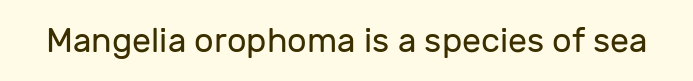
{"serif": "no", "italic": "no", "bold": "no", "weight": "regular", "width": "normal", "stroke_contrast": "low", "x_height": "medium", "monospaced": "no", "underline": "no", "letter_spacing": "normal", "letter_spacing_em": 0.0, "glyph_px": 34}
